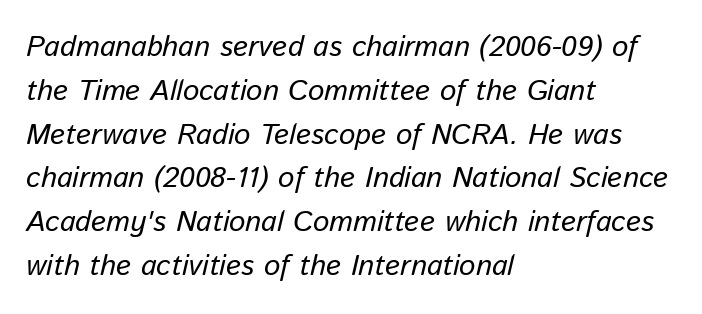
The axis of the letterforms is tilted away from vertical. Is the stroke heavy? The answer is a plain regular-or-lighter. The setting favours the left margin, as ordinary paragraphs usually do. A typesetter would call this proportional, since set widths differ per character.
